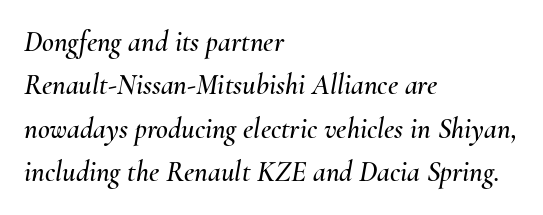
Q: Is the text italic (slanted)? A: Yes, it leans right by about 10 degrees.
Q: Is the text underlined? A: No.
Q: How is the paragraph aligned? A: Left-aligned.
Q: Is the spacing between letters normal or unusually wide? A: Normal.
Q: Is the spacing between lines tight, normal or loose? A: Normal.
Q: Width (condensed, normal, or wide)? A: Normal.
Q: Stroke contrast? A: Medium.
Q: x-height? A: Small.
Q: Monospaced? A: No.
